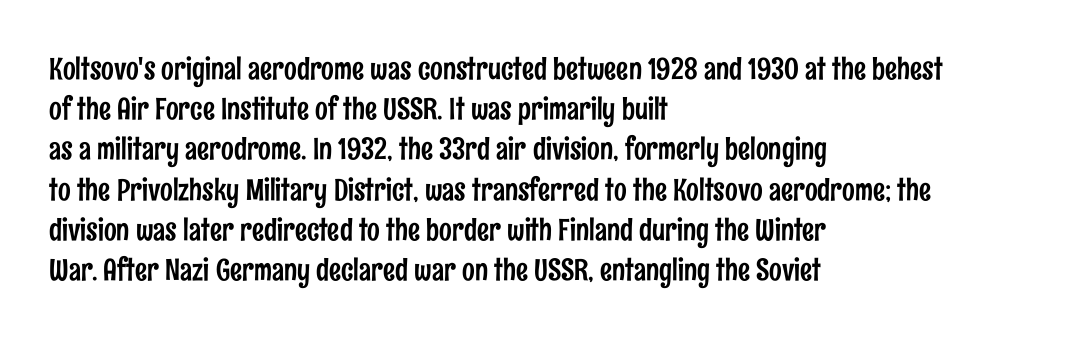
The image shows 30 px condensed sans-serif type, upright; set left-aligned, normal line spacing (1.34x), normal letter spacing, not underlined; low stroke contrast and a medium x-height.
